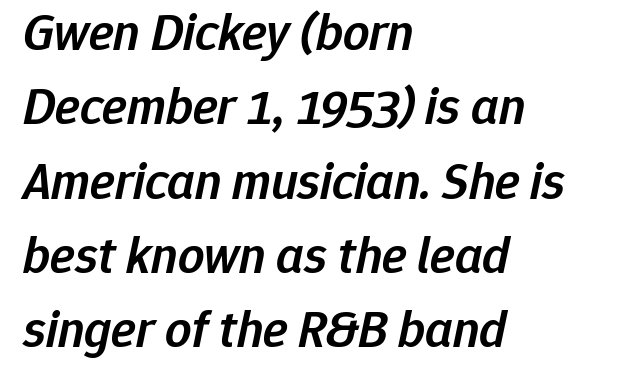
The image shows 52 px semibold type, italic (leaning right); set left-aligned, normal line spacing (1.43x), normal letter spacing, not underlined; low stroke contrast and a medium x-height.
